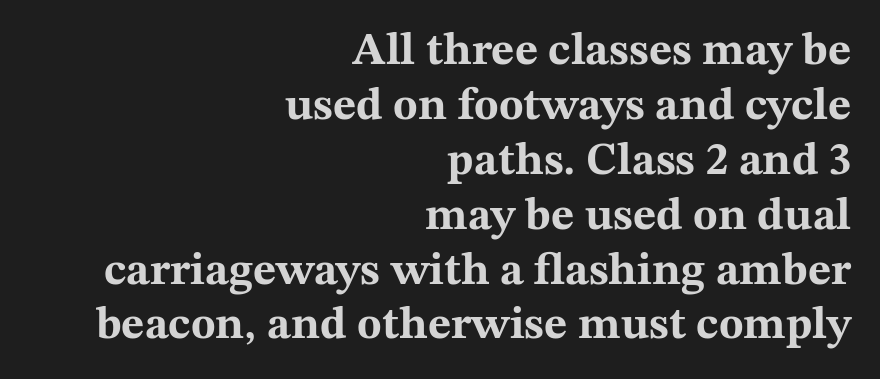
The image shows 45 px bold, wide serif type, upright; set right-aligned, line spacing 1.22x, normal letter spacing, not underlined; medium stroke contrast and a medium x-height.
